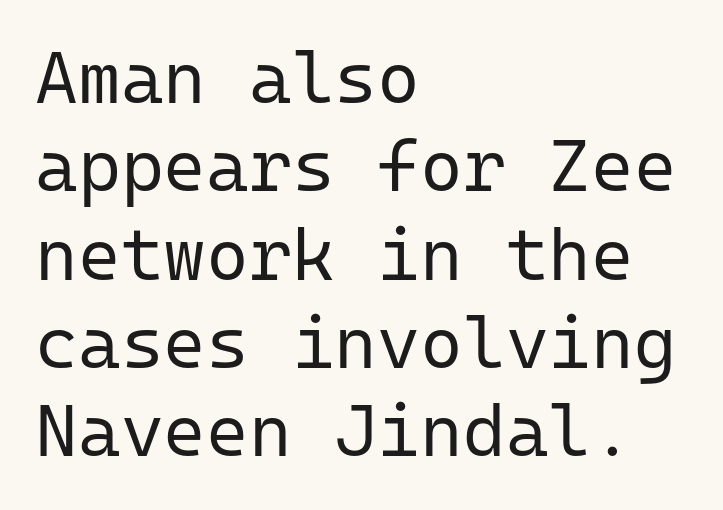
A sans-serif font was chosen for this passage. This is roman type, the default non-slanted kind. Nothing unusual about the tracking: characters are spaced as the font intends. Each stroke keeps to a modest, everyday thickness or less. Each row of text sits above clean, open space. Teacher's note: observe the even left margin — that is flush-left alignment.
